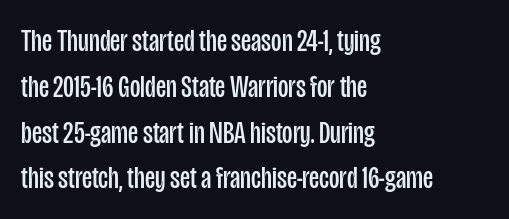
The image shows 32 px regular-weight, condensed sans-serif type, upright; set left-aligned, normal line spacing (1.43x), normal letter spacing, not underlined; low stroke contrast and a large x-height.
